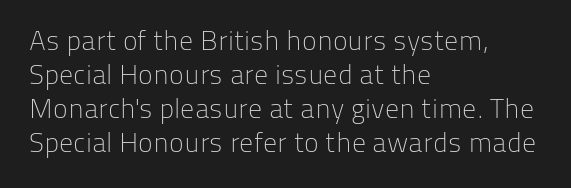
Q: Is the text bold? A: No.
Q: Is the text italic (slanted)? A: No, it is upright.
Q: Is the typeface a serif or a sans-serif typeface? A: Sans-serif.
Q: Is the text underlined? A: No.
Q: How is the paragraph aligned? A: Left-aligned.
Q: Is the spacing between letters normal or unusually wide? A: Normal.
Q: Width (condensed, normal, or wide)? A: Normal.
Q: Stroke contrast? A: Low.
Q: x-height? A: Medium.
Q: Monospaced? A: No.
